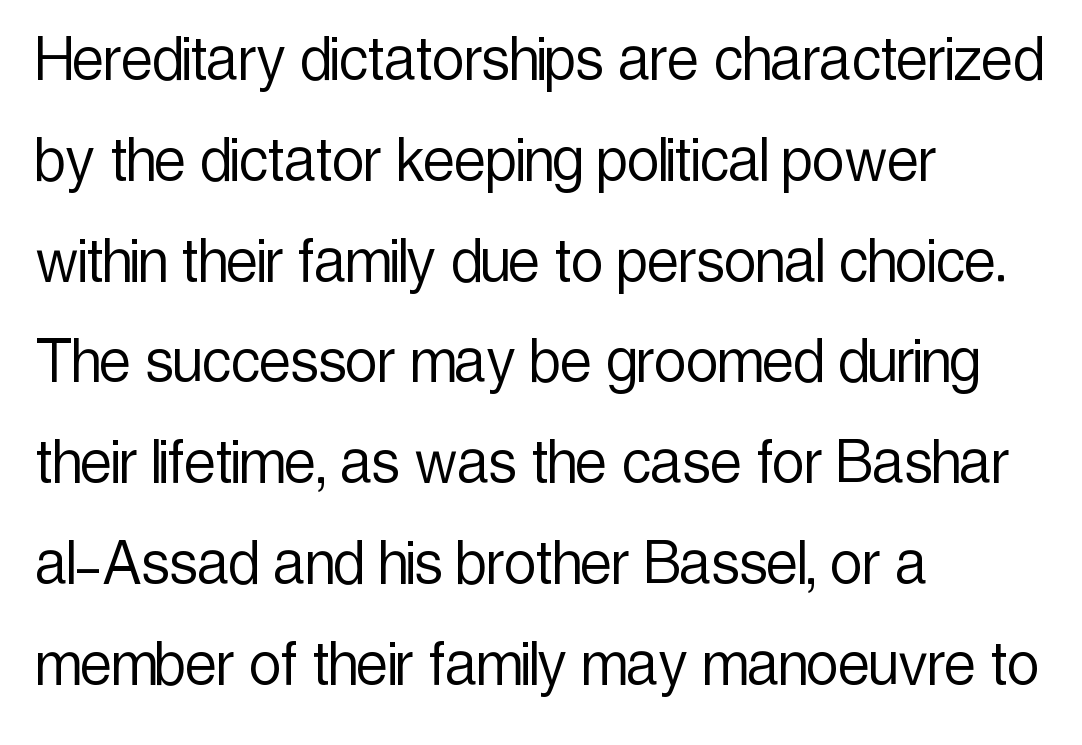
Q: Is the text bold? A: No.
Q: Is the text italic (slanted)? A: No, it is upright.
Q: Is the typeface a serif or a sans-serif typeface? A: Sans-serif.
Q: Is the text underlined? A: No.
Q: How is the paragraph aligned? A: Left-aligned.
Q: Is the spacing between letters normal or unusually wide? A: Normal.
Q: Is the spacing between lines tight, normal or loose? A: Normal.
Q: Width (condensed, normal, or wide)? A: Condensed.
Q: x-height? A: Medium.
Q: Monospaced? A: No.
